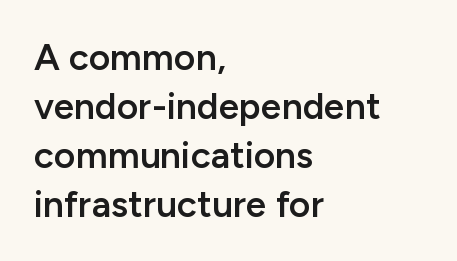
Q: Is the text bold? A: Semi-bold.
Q: Is the text italic (slanted)? A: No, it is upright.
Q: Is the typeface a serif or a sans-serif typeface? A: Sans-serif.
Q: Is the text underlined? A: No.
Q: How is the paragraph aligned? A: Left-aligned.
Q: Is the spacing between letters normal or unusually wide? A: Normal.
Q: Is the spacing between lines tight, normal or loose? A: Normal.
Q: Width (condensed, normal, or wide)? A: Normal.
Q: Stroke contrast? A: Low.
Q: x-height? A: Medium.
Q: Monospaced? A: No.
